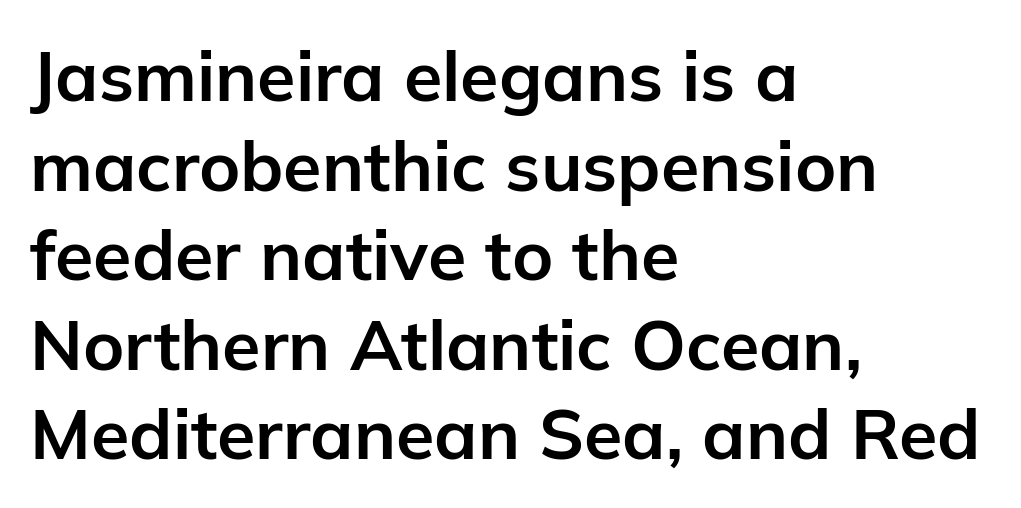
Q: Is the text bold? A: Yes.
Q: Is the text italic (slanted)? A: No, it is upright.
Q: Is the typeface a serif or a sans-serif typeface? A: Sans-serif.
Q: Is the text underlined? A: No.
Q: How is the paragraph aligned? A: Left-aligned.
Q: Is the spacing between letters normal or unusually wide? A: Normal.
Q: Is the spacing between lines tight, normal or loose? A: Normal.
Q: Width (condensed, normal, or wide)? A: Normal.
Q: Stroke contrast? A: Low.
Q: x-height? A: Medium.
Q: Monospaced? A: No.
